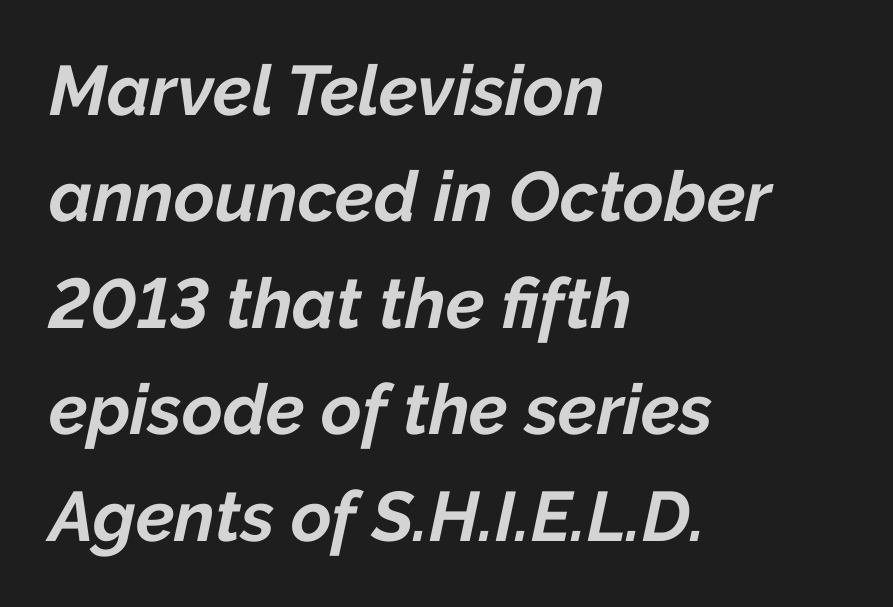
The image shows 70 px bold type, italic (leaning right); set left-aligned, normal line spacing (1.52x), normal letter spacing, not underlined; low stroke contrast and a medium x-height.
